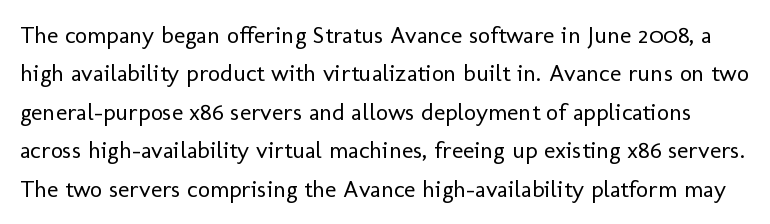
{"italic": "no", "bold": "no", "underline": "no", "line_spacing": "normal", "line_spacing_ratio": 1.6, "letter_spacing": "normal", "letter_spacing_em": 0.0, "glyph_px": 24}
